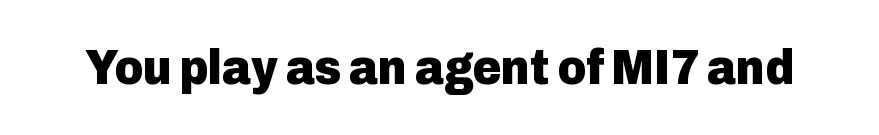
The image shows 49 px heavy sans-serif type, upright; set normal letter spacing, not underlined; low stroke contrast and a medium x-height.
